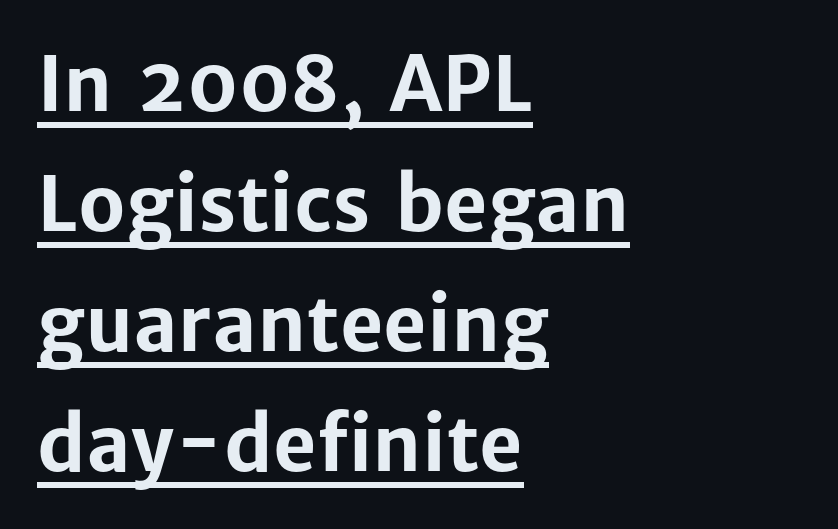
Q: Is the text bold? A: Yes.
Q: Is the text italic (slanted)? A: No, it is upright.
Q: Is the typeface a serif or a sans-serif typeface? A: Sans-serif.
Q: Is the text underlined? A: Yes.
Q: How is the paragraph aligned? A: Left-aligned.
Q: Is the spacing between letters normal or unusually wide? A: Normal.
Q: Is the spacing between lines tight, normal or loose? A: Normal.
Q: Width (condensed, normal, or wide)? A: Normal.
Q: Stroke contrast? A: Low.
Q: x-height? A: Medium.
Q: Monospaced? A: No.
